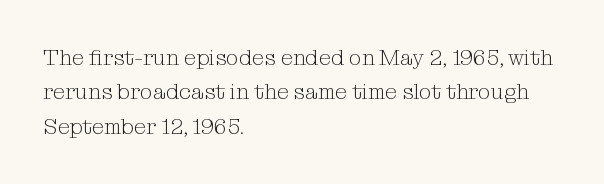
The image shows 22 px text type, upright; set left-aligned, normal line spacing (1.56x), normal letter spacing, not underlined.
